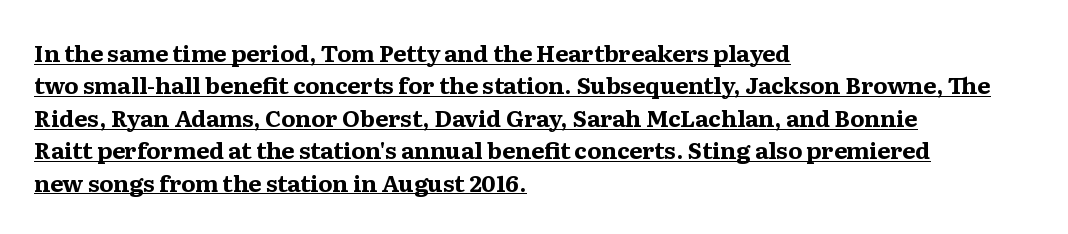
The image shows 23 px bold type, upright; set left-aligned, normal line spacing (1.41x), normal letter spacing, underlined.
